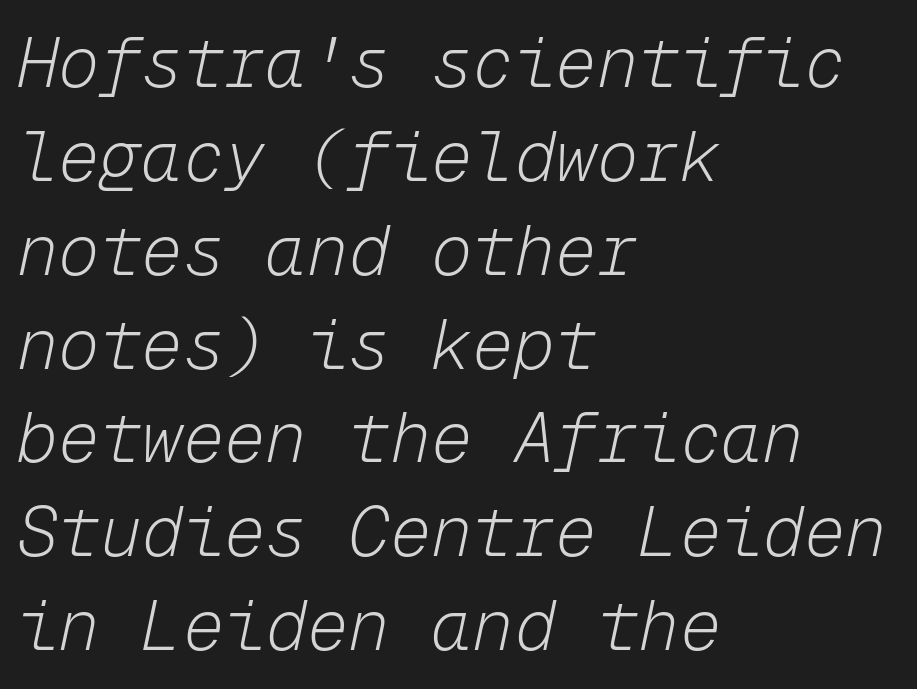
{"italic": "yes", "lean": "right", "slant_degrees": 12, "bold": "no", "weight": "light", "width": "normal", "stroke_contrast": "low", "x_height": "medium", "monospaced": "yes", "underline": "no", "align": "left", "line_spacing": "normal", "line_spacing_ratio": 1.36, "letter_spacing": "normal", "letter_spacing_em": 0.0, "glyph_px": 69}
